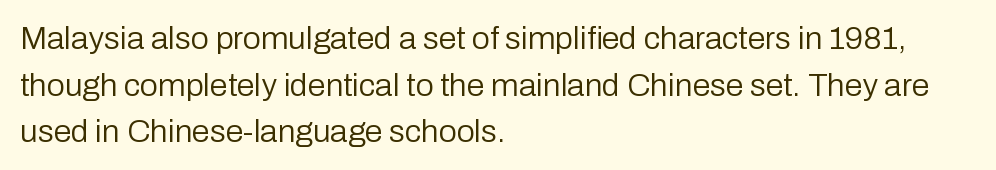
Q: Is the text bold? A: No.
Q: Is the text italic (slanted)? A: No, it is upright.
Q: Is the typeface a serif or a sans-serif typeface? A: Sans-serif.
Q: Is the text underlined? A: No.
Q: How is the paragraph aligned? A: Left-aligned.
Q: Is the spacing between letters normal or unusually wide? A: Normal.
Q: Is the spacing between lines tight, normal or loose? A: Normal.
Q: Width (condensed, normal, or wide)? A: Normal.
Q: Stroke contrast? A: Low.
Q: x-height? A: Medium.
Q: Monospaced? A: No.
